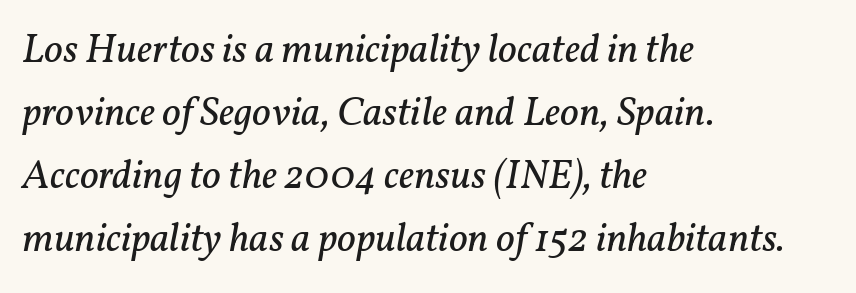
{"serif": "yes", "italic": "yes", "lean": "right", "slant_degrees": 11, "bold": "no", "weight": "regular", "width": "normal", "stroke_contrast": "low", "x_height": "medium", "monospaced": "no", "underline": "no", "align": "left", "line_spacing": "normal", "line_spacing_ratio": 1.54, "letter_spacing": "normal", "letter_spacing_em": 0.0, "glyph_px": 41}
